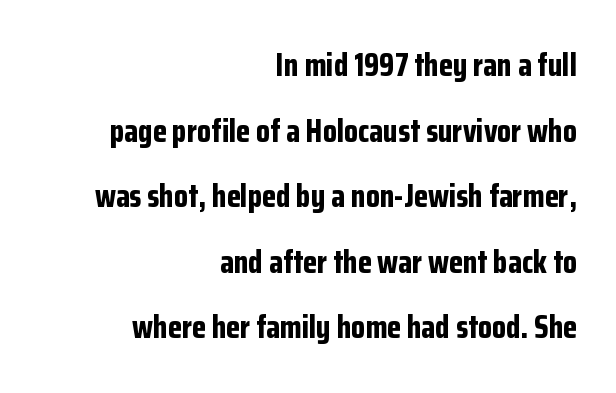
Q: Is the text bold? A: Yes.
Q: Is the text italic (slanted)? A: No, it is upright.
Q: Is the typeface a serif or a sans-serif typeface? A: Sans-serif.
Q: Is the text underlined? A: No.
Q: How is the paragraph aligned? A: Right-aligned.
Q: Is the spacing between letters normal or unusually wide? A: Normal.
Q: Is the spacing between lines tight, normal or loose? A: Loose.
Q: Width (condensed, normal, or wide)? A: Condensed.
Q: Stroke contrast? A: Low.
Q: x-height? A: Medium.
Q: Monospaced? A: No.
